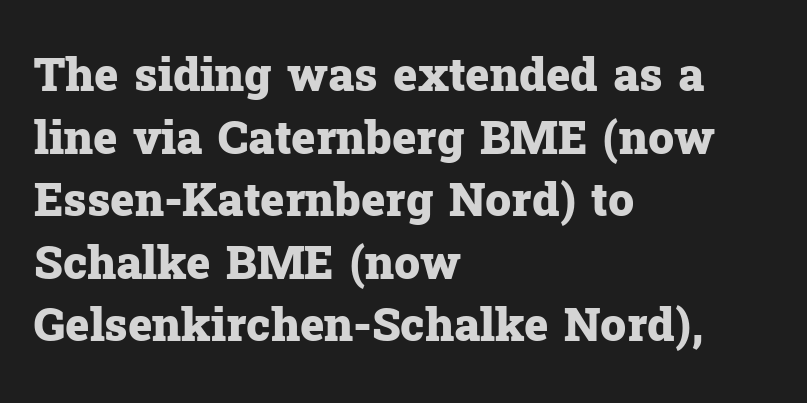
{"serif": "yes", "italic": "no", "bold": "yes", "weight": "heavy", "width": "normal", "stroke_contrast": "low", "x_height": "medium", "monospaced": "no", "underline": "no", "align": "left", "line_spacing": "normal", "line_spacing_ratio": 1.36, "letter_spacing": "normal", "letter_spacing_em": 0.0, "glyph_px": 46}
